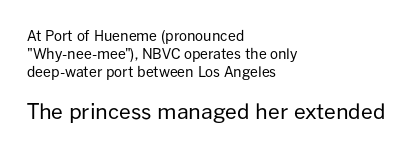
The image shows 21 px text type, upright; set left-aligned, normal line spacing (1.3x), normal letter spacing, not underlined; the second (bottom) block is 1.5x larger.
